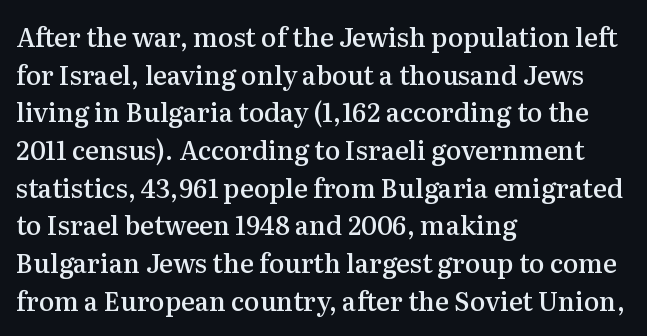
Q: Is the text bold? A: Semi-bold.
Q: Is the text italic (slanted)? A: No, it is upright.
Q: Is the text underlined? A: No.
Q: How is the paragraph aligned? A: Left-aligned.
Q: Is the spacing between letters normal or unusually wide? A: Normal.
Q: Is the spacing between lines tight, normal or loose? A: Normal.
